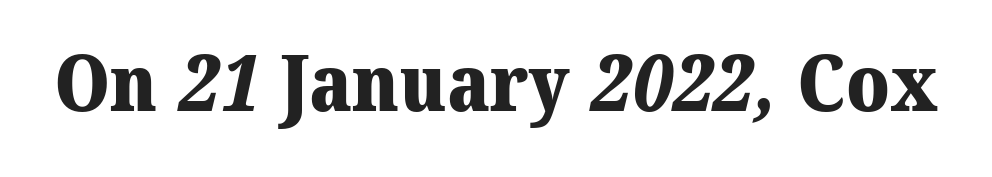
The image shows 78 px heavy serif type; set normal letter spacing, not underlined; medium stroke contrast and a medium x-height.
